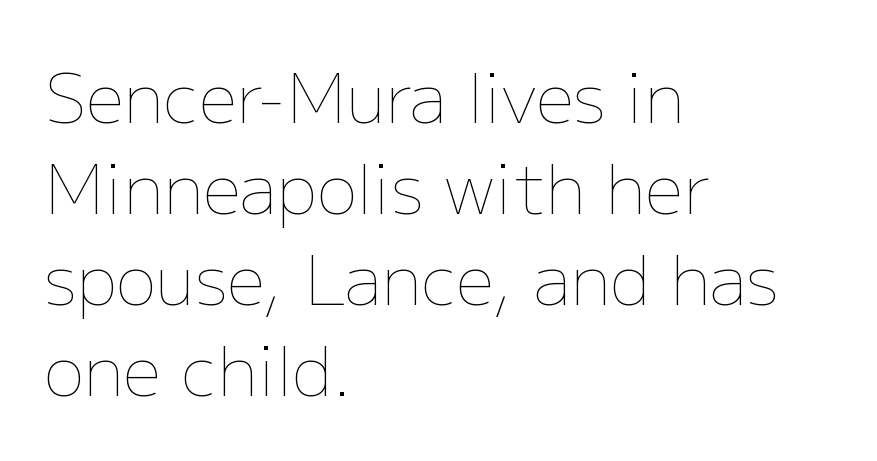
The image shows 68 px thin type, upright; set left-aligned, normal line spacing (1.34x), normal letter spacing, not underlined; low stroke contrast and a medium x-height.
